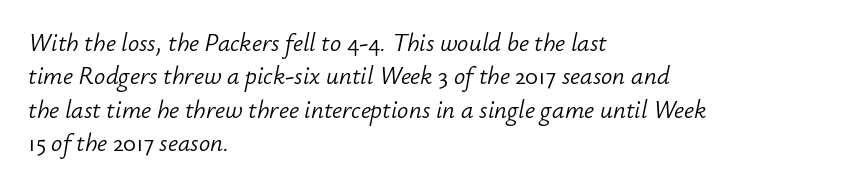
The strokes carry an ordinary text weight at most. The baseline area is clear. The designer left line spacing at the default. Slanted lettering throughout.
